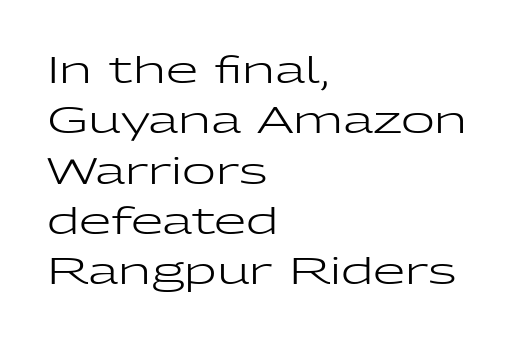
The image shows 37 px regular-weight, wide sans-serif type, upright; set left-aligned, normal line spacing (1.36x), normal letter spacing, not underlined; low stroke contrast and a medium x-height.
